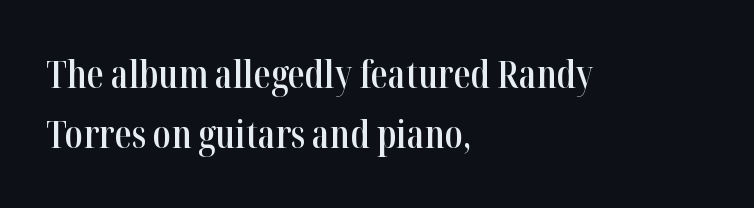
Typesetter's note: demi weight, one step under bold. Has an underline been added? It has not. If you drew a line through each stem, it would be perfectly vertical. Students, note that the glyphs here touch the page at normal intervals.
